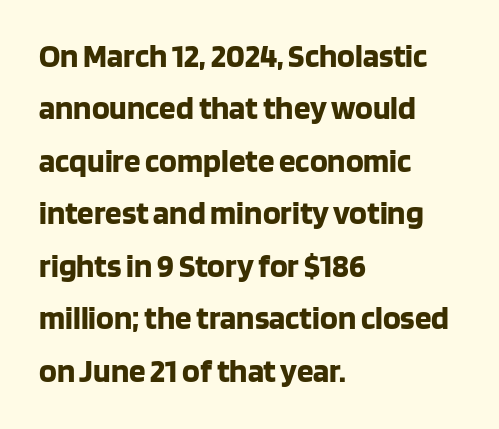
{"serif": "no", "italic": "no", "bold": "yes", "weight": "bold", "width": "normal", "stroke_contrast": "low", "x_height": "large", "monospaced": "no", "underline": "no", "align": "left", "line_spacing": "normal", "line_spacing_ratio": 1.59, "letter_spacing": "normal", "letter_spacing_em": 0.0, "glyph_px": 33}
